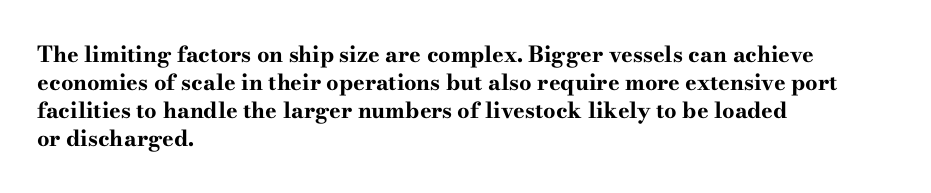
Q: Is the text bold? A: Yes.
Q: Is the text italic (slanted)? A: No, it is upright.
Q: Is the text underlined? A: No.
Q: How is the paragraph aligned? A: Left-aligned.
Q: Is the spacing between letters normal or unusually wide? A: Normal.
Q: Is the spacing between lines tight, normal or loose? A: Normal.
